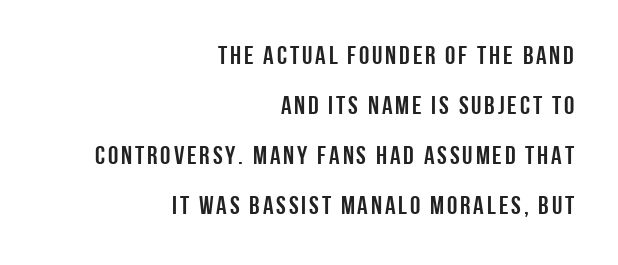
Only glyphs here, with clear space below each row. Reading down the column, the eye jumps a long way to each next line. Italic: no, the glyphs are upright roman. A flush-right, rag-left setting is used for this passage.
